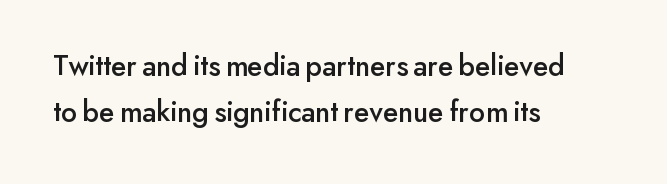
{"serif": "no", "italic": "no", "width": "normal", "stroke_contrast": "low", "x_height": "small", "monospaced": "no", "underline": "no", "align": "left", "line_spacing": "normal", "line_spacing_ratio": 1.55, "letter_spacing": "normal", "letter_spacing_em": 0.0, "glyph_px": 30}
